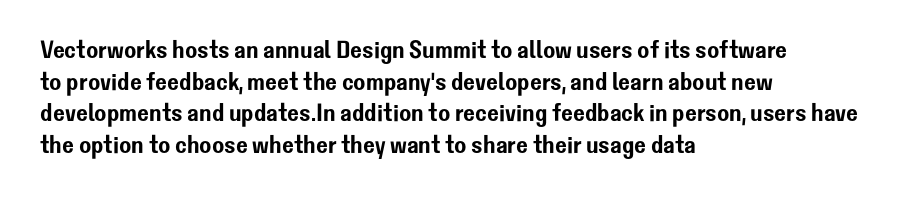
Q: Is the text italic (slanted)? A: No, it is upright.
Q: Is the text underlined? A: No.
Q: How is the paragraph aligned? A: Left-aligned.
Q: Is the spacing between letters normal or unusually wide? A: Normal.
Q: Is the spacing between lines tight, normal or loose? A: Normal.
